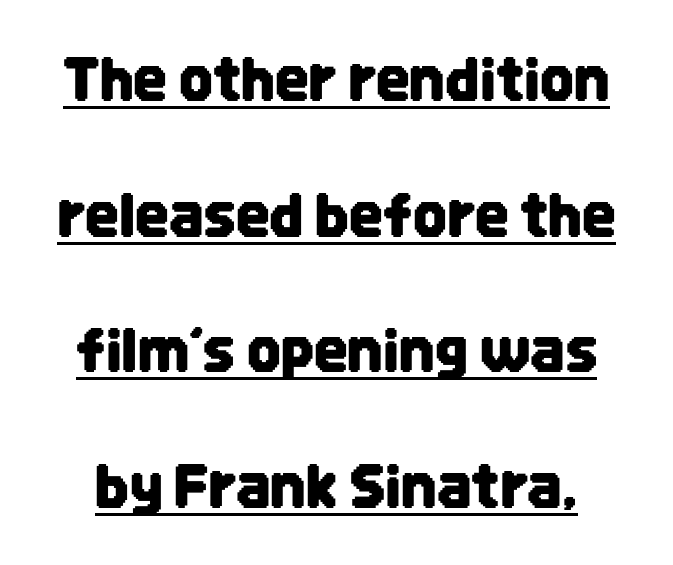
Q: Is the text italic (slanted)? A: No, it is upright.
Q: Is the typeface a serif or a sans-serif typeface? A: Sans-serif.
Q: Is the text underlined? A: Yes.
Q: Is the spacing between letters normal or unusually wide? A: Normal.
Q: Is the spacing between lines tight, normal or loose? A: Loose.
Q: Width (condensed, normal, or wide)? A: Condensed.
Q: Stroke contrast? A: Low.
Q: x-height? A: Large.
Q: Monospaced? A: No.
